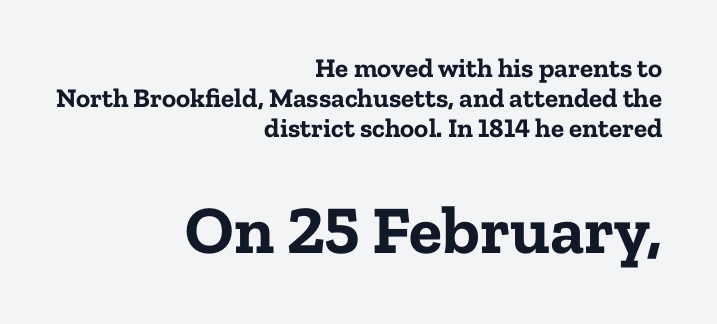
The image shows 68 px bold serif type, upright; set right-aligned, tight line spacing (1.11x), normal letter spacing, not underlined; the second (bottom) block is 2.52x larger; low stroke contrast and a medium x-height.
